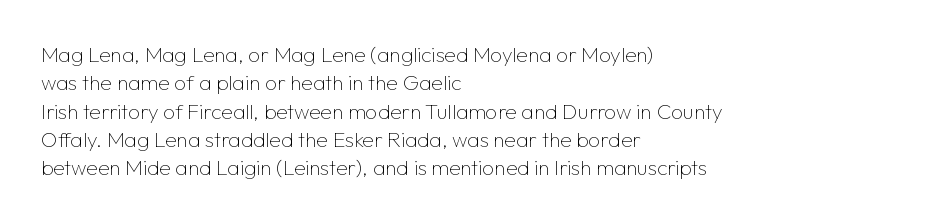
{"italic": "no", "bold": "no", "underline": "no", "align": "left", "line_spacing": "normal", "line_spacing_ratio": 1.35, "letter_spacing": "normal", "letter_spacing_em": 0.0, "glyph_px": 21}
